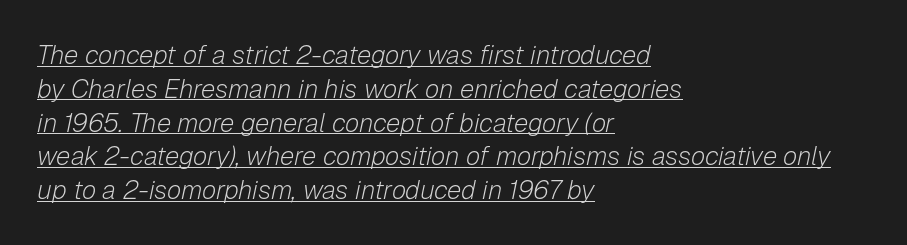
Q: Is the text bold? A: No.
Q: Is the text italic (slanted)? A: Yes, it leans right by about 12 degrees.
Q: Is the text underlined? A: Yes.
Q: How is the paragraph aligned? A: Left-aligned.
Q: Is the spacing between letters normal or unusually wide? A: Normal.
Q: Is the spacing between lines tight, normal or loose? A: Normal.
